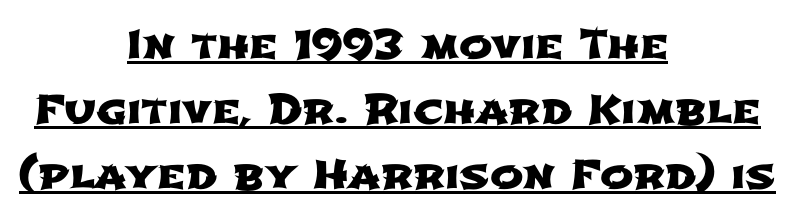
{"serif": "no", "width": "wide", "stroke_contrast": "low", "x_height": "medium", "monospaced": "no", "underline": "yes", "align": "center", "line_spacing": "normal", "line_spacing_ratio": 1.62, "letter_spacing": "normal", "letter_spacing_em": 0.0, "glyph_px": 40}
